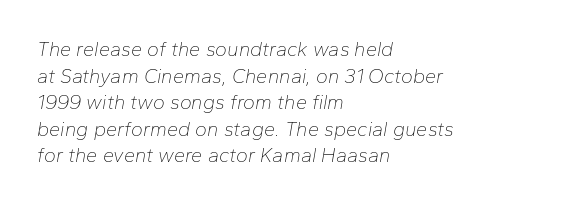
Caption: standard tracking, unaltered. The leading is moderate, giving the passage an even texture. The face looks like a standard text weight, possibly lighter. Emphasis-style slanted type is in use.
